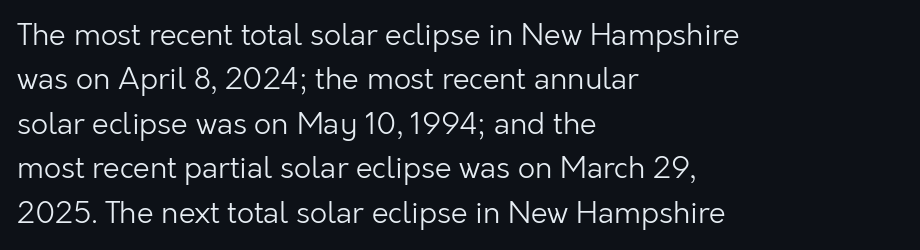
Check where the strokes stop: nothing finishes them off — pure sans. The rag falls on the right side of this text block. Posture: straight, roman, zero tilt. Bold? No — there's no thickening of the strokes. Each letter keeps its own natural width here, so spacing adapts to shape.
